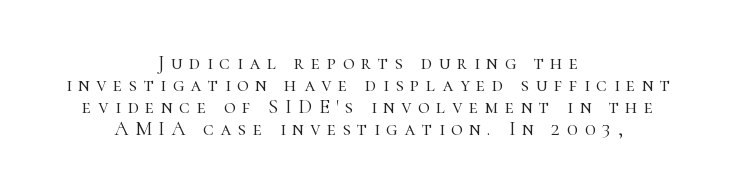
The image shows 20 px text type, upright; set centered, tight line spacing (1.1x), unusually wide letter spacing (+0.33 em), not underlined.
